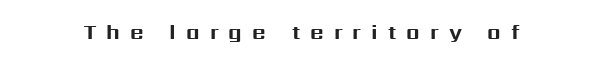
{"italic": "no", "bold": "yes", "underline": "no", "letter_spacing": "wide", "letter_spacing_em": 0.48, "glyph_px": 21}
